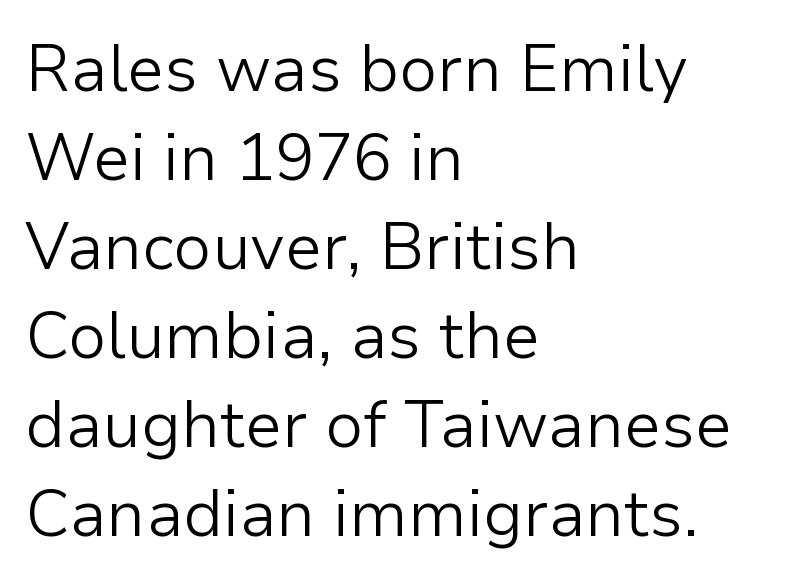
Q: Is the text bold? A: No.
Q: Is the text italic (slanted)? A: No, it is upright.
Q: Is the typeface a serif or a sans-serif typeface? A: Sans-serif.
Q: Is the text underlined? A: No.
Q: How is the paragraph aligned? A: Left-aligned.
Q: Is the spacing between letters normal or unusually wide? A: Normal.
Q: Is the spacing between lines tight, normal or loose? A: Normal.
Q: Width (condensed, normal, or wide)? A: Normal.
Q: Stroke contrast? A: Low.
Q: x-height? A: Medium.
Q: Monospaced? A: No.
